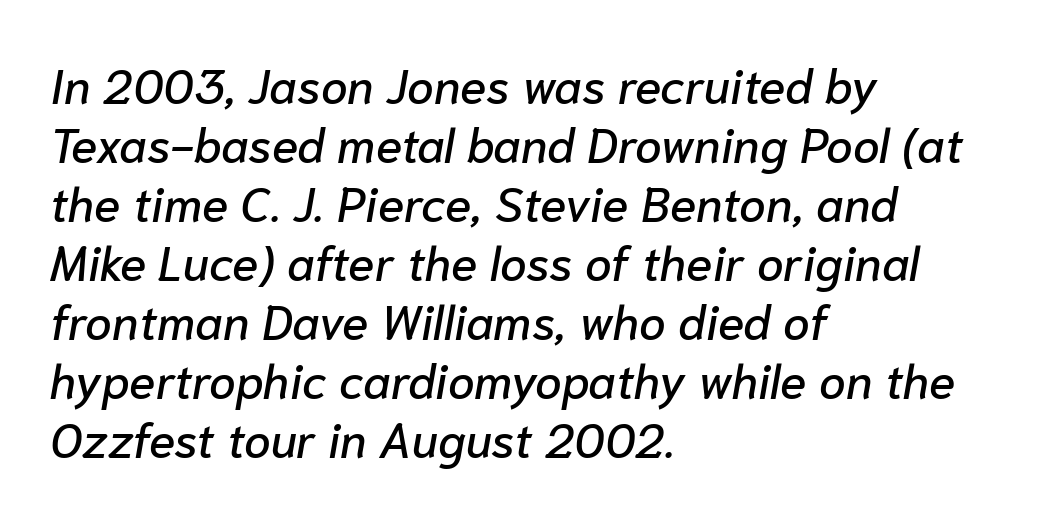
The image shows 48 px text type, italic (leaning right); set left-aligned, line spacing 1.23x, normal letter spacing, not underlined; low stroke contrast and a medium x-height.
